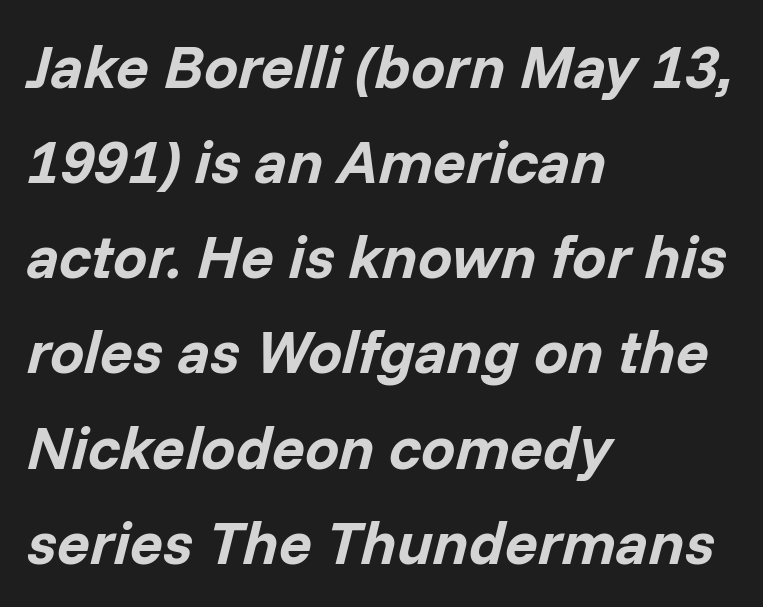
{"italic": "yes", "lean": "right", "slant_degrees": 14, "bold": "yes", "weight": "bold", "width": "normal", "stroke_contrast": "low", "x_height": "medium", "monospaced": "no", "underline": "no", "align": "left", "line_spacing": "normal", "line_spacing_ratio": 1.56, "letter_spacing": "normal", "letter_spacing_em": 0.0, "glyph_px": 61}
